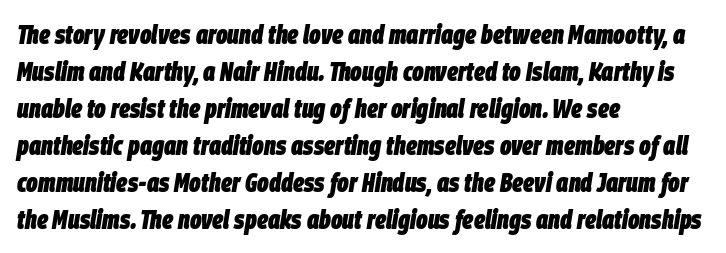
The image shows 27 px bold type, italic (leaning right); set left-aligned, normal line spacing (1.37x), normal letter spacing, not underlined.
